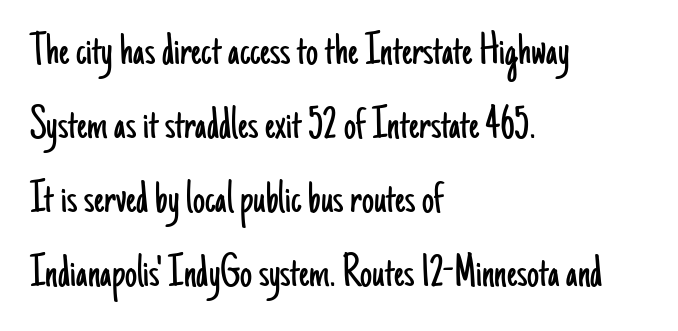
{"serif": "no", "italic": "no", "bold": "no", "weight": "light", "width": "condensed", "stroke_contrast": "low", "x_height": "small", "monospaced": "no", "underline": "no", "align": "left", "line_spacing": "normal", "line_spacing_ratio": 1.54, "letter_spacing": "normal", "letter_spacing_em": 0.0, "glyph_px": 48}
